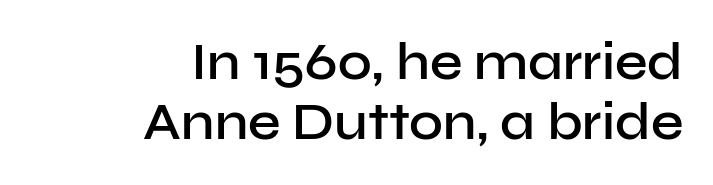
Do the characters align in a grid? No, the font is proportional. Grotesque or geometric, the face here clearly has no serifs. Standard letterfit; no display-style spreading of the glyphs. Every letter is mildly thick-stroked: semibold rather than bold. This sample is right-justified, so line beginnings fall wherever the words allow. When letters stand straight like this, we call the style roman or upright.
